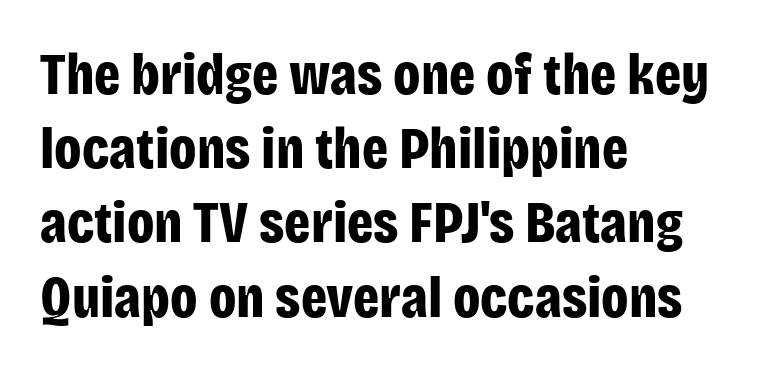
{"serif": "no", "italic": "no", "bold": "yes", "weight": "bold", "width": "condensed", "stroke_contrast": "low", "x_height": "large", "monospaced": "no", "underline": "no", "align": "left", "line_spacing": "normal", "line_spacing_ratio": 1.28, "letter_spacing": "normal", "letter_spacing_em": 0.0, "glyph_px": 58}
